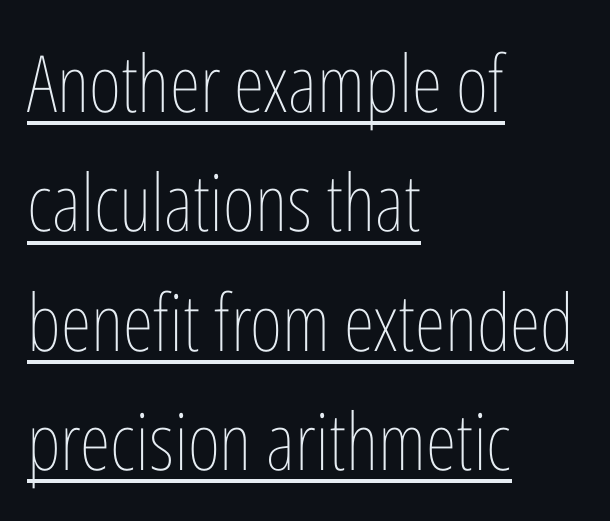
{"italic": "no", "bold": "no", "weight": "thin", "width": "condensed", "stroke_contrast": "low", "x_height": "medium", "monospaced": "no", "underline": "yes", "align": "left", "line_spacing": "normal", "line_spacing_ratio": 1.51, "letter_spacing": "normal", "letter_spacing_em": 0.0, "glyph_px": 79}
